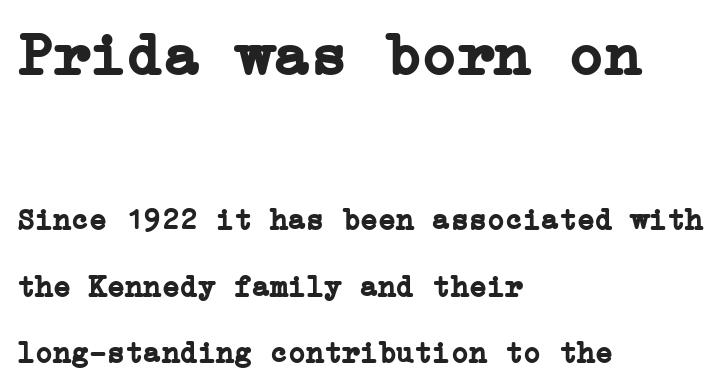
{"serif": "yes", "italic": "no", "bold": "yes", "weight": "semibold", "width": "normal", "stroke_contrast": "low", "x_height": "medium", "underline": "no", "align": "left", "line_spacing": "loose", "line_spacing_ratio": 2.22, "letter_spacing": "normal", "letter_spacing_em": 0.0, "larger_block": "first", "size_ratio": 2.03, "glyph_px": 61}
